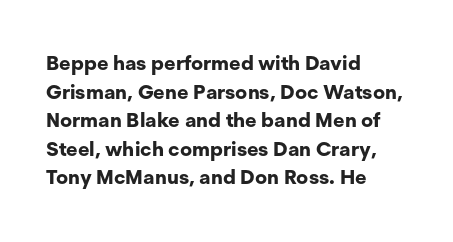
Q: Is the text bold? A: Yes.
Q: Is the text italic (slanted)? A: No, it is upright.
Q: Is the text underlined? A: No.
Q: How is the paragraph aligned? A: Left-aligned.
Q: Is the spacing between letters normal or unusually wide? A: Normal.
Q: Is the spacing between lines tight, normal or loose? A: Normal.
